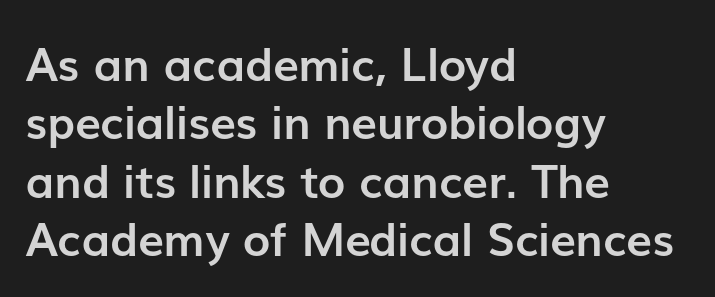
The image shows 46 px semibold sans-serif type, upright; set left-aligned, normal line spacing (1.27x), normal letter spacing, not underlined; low stroke contrast and a medium x-height.
